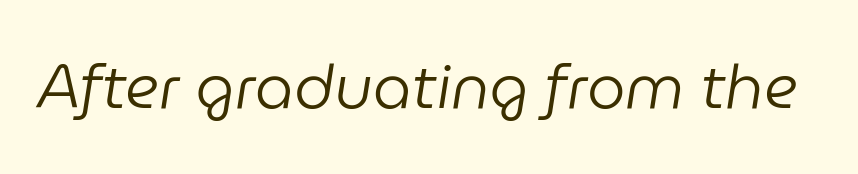
Notice how the stems are inclined rather than vertical — that's the hallmark of italics. Spacing between characters is what you'd get straight out of the box. A bare baseline throughout the passage. No chunkiness to these letters — they're not bold. Proportional: the letters do not fall into vertical columns.
